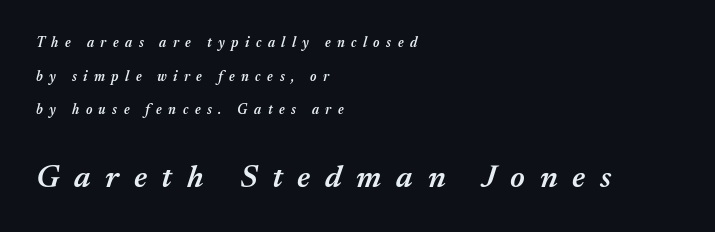
{"italic": "yes", "lean": "right", "slant_degrees": 17, "bold": "semi", "weight": "semibold", "width": "normal", "stroke_contrast": "medium", "x_height": "medium", "monospaced": "no", "underline": "no", "align": "left", "line_spacing": "loose", "line_spacing_ratio": 2.41, "letter_spacing": "wide", "letter_spacing_em": 0.46, "larger_block": "second", "size_ratio": 2.29, "glyph_px": 32}
